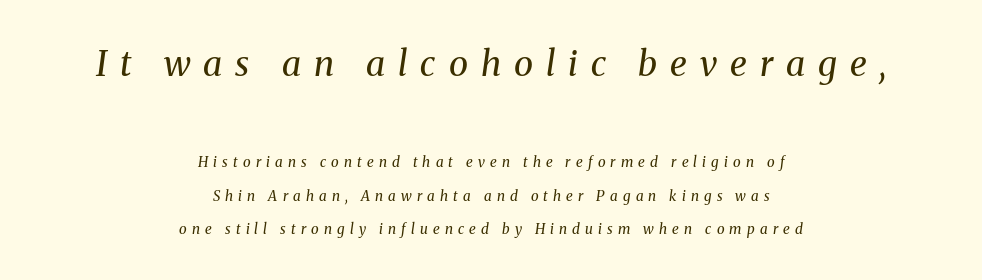
The image shows 35 px regular-weight serif type, italic (leaning right); set centered, loose line spacing (2.4x), unusually wide letter spacing (+0.37 em), not underlined; the first (top) block is 2.5x larger; medium stroke contrast and a medium x-height.
